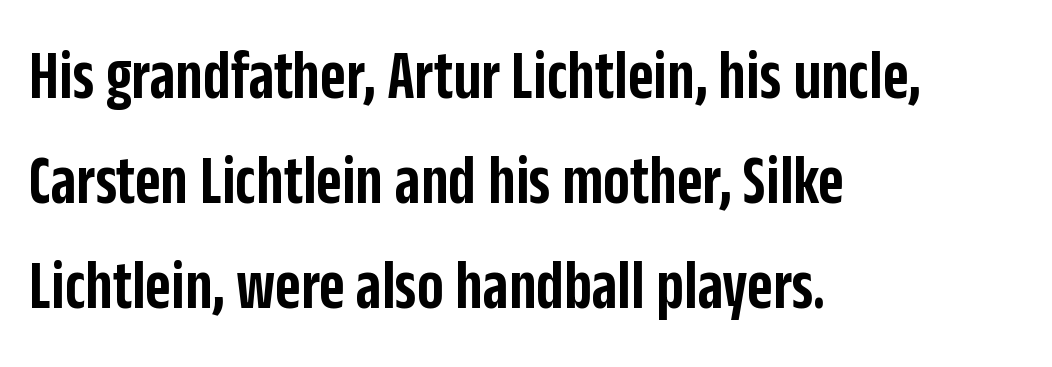
The image shows 70 px semibold, condensed sans-serif type, upright; set left-aligned, normal line spacing (1.5x), normal letter spacing, not underlined; low stroke contrast and a large x-height.
